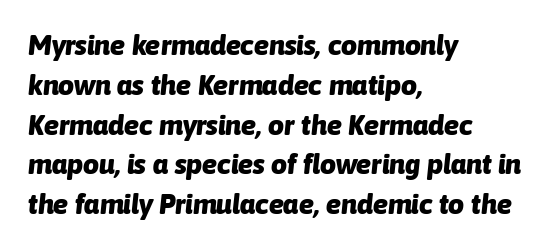
Q: Is the text bold? A: Yes.
Q: Is the text italic (slanted)? A: Yes, it leans right by about 6 degrees.
Q: Is the text underlined? A: No.
Q: How is the paragraph aligned? A: Left-aligned.
Q: Is the spacing between letters normal or unusually wide? A: Normal.
Q: Is the spacing between lines tight, normal or loose? A: Normal.
Q: Width (condensed, normal, or wide)? A: Normal.
Q: Stroke contrast? A: Low.
Q: x-height? A: Medium.
Q: Monospaced? A: No.
